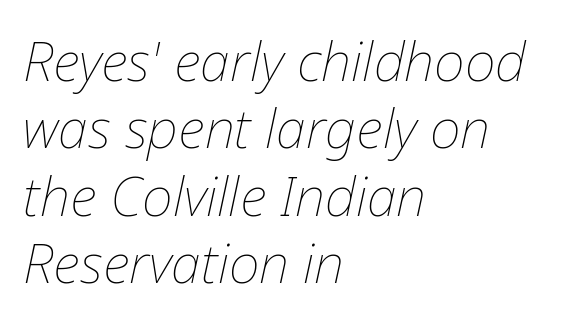
Quick note: underline off. You can tell it's italic because the verticals aren't actually vertical. One-word summary of the alignment: left. Vertical spacing — default. Observe the ordinary spacing: letters are neighbours, not strangers. Weight: not bold — regular or lighter.
